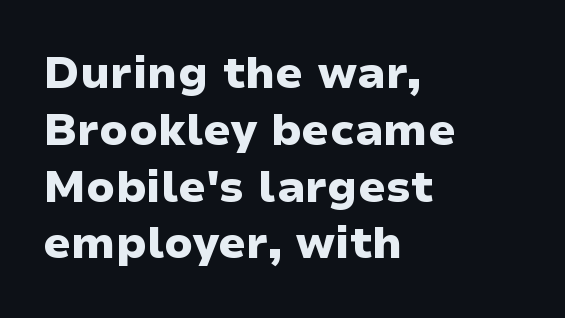
The image shows 44 px heavy, wide sans-serif type, upright; set left-aligned, normal line spacing (1.29x), normal letter spacing, not underlined; low stroke contrast and a medium x-height.
